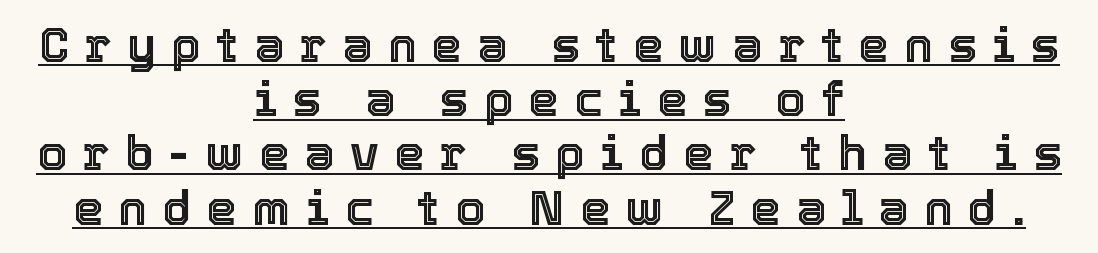
The image shows 48 px text type, upright; set centered, tight line spacing (1.13x), unusually wide letter spacing (+0.32 em), underlined; a medium x-height.
